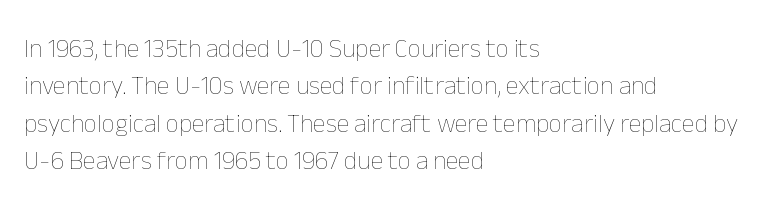
Q: Is the text bold? A: No.
Q: Is the text italic (slanted)? A: No, it is upright.
Q: Is the text underlined? A: No.
Q: How is the paragraph aligned? A: Left-aligned.
Q: Is the spacing between letters normal or unusually wide? A: Normal.
Q: Is the spacing between lines tight, normal or loose? A: Normal.
